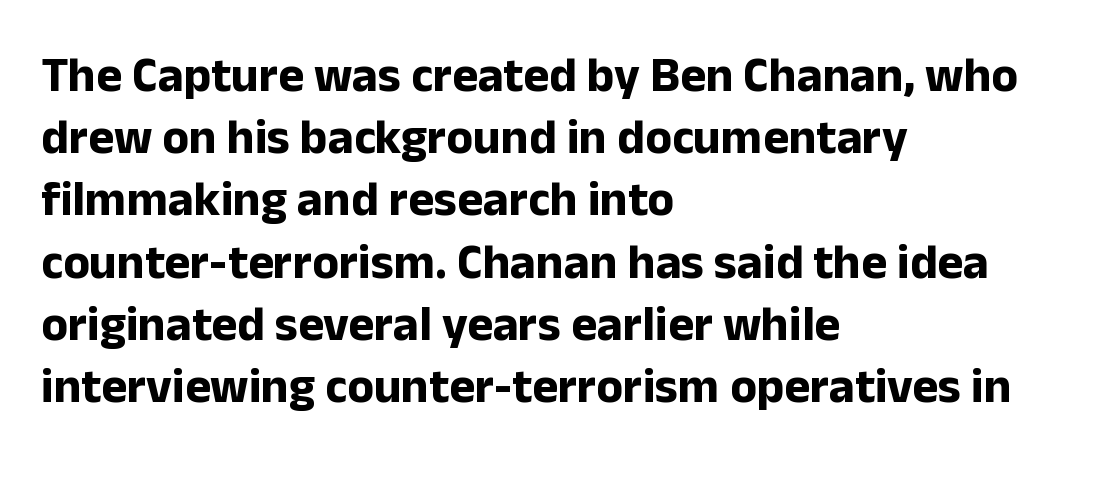
Stroke terminals: plain, sans-serif. Where is the straight margin? On the left. I'd describe the lettering as bold — thick and assertive. Summary of vertical rhythm: regular, with standard interline spacing.
